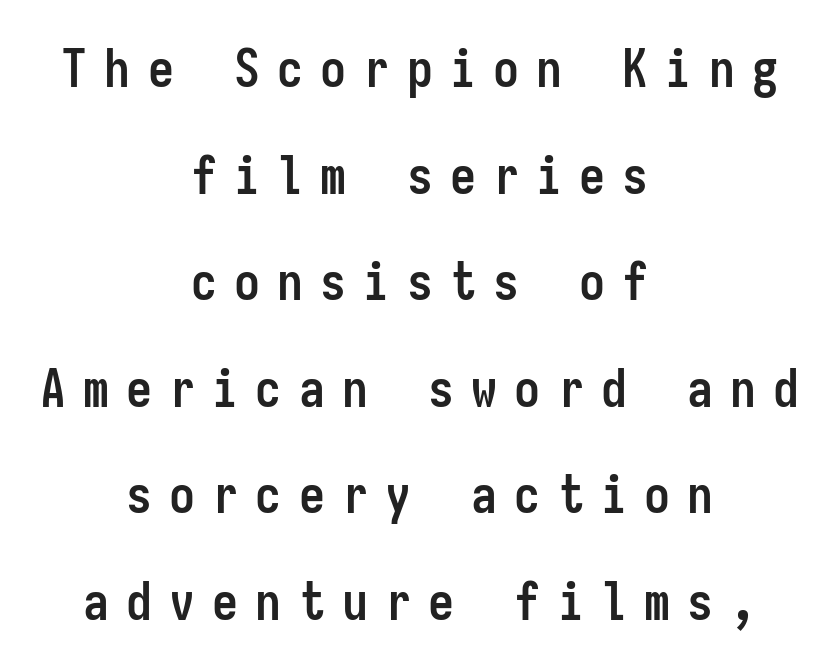
Interline gaps are noticeably wide in this sample. Decoration check: the copy has no underline. Type style note: lacks serifs. Caption: bold face, heavy strokes. Is this a fixed-width face? Yes — each glyph sits in an identical cell.
